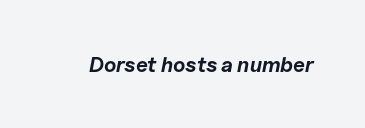
The image shows 21 px bold type, italic (leaning right); set normal letter spacing, not underlined.
